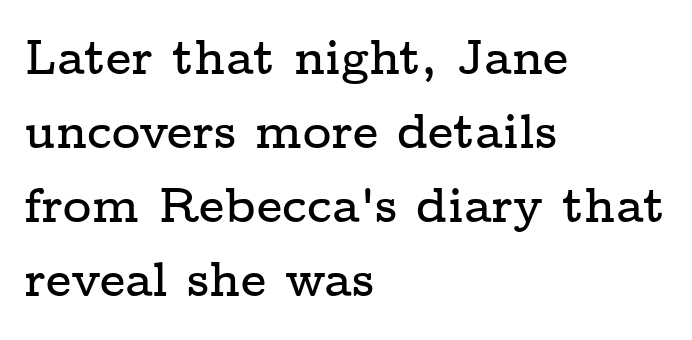
The image shows 49 px wide serif type, upright; set left-aligned, normal line spacing (1.51x), normal letter spacing, not underlined; low stroke contrast and a medium x-height.
